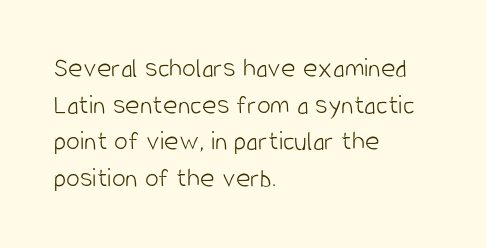
The image shows 28 px light, condensed sans-serif type, upright; set left-aligned, normal line spacing (1.31x), normal letter spacing, not underlined; low stroke contrast and a large x-height.
